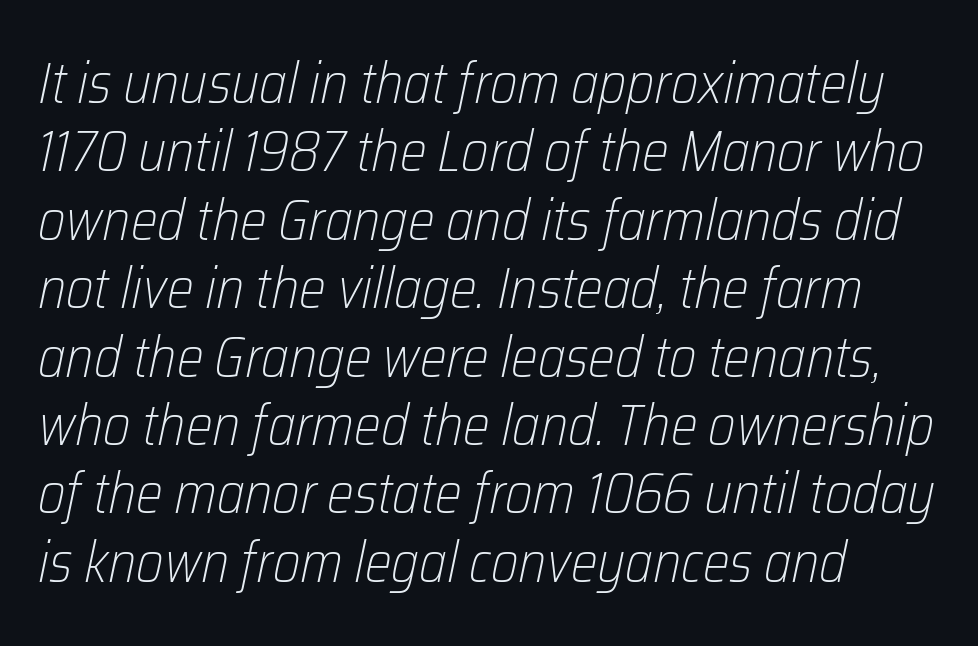
The image shows 57 px light, condensed type, italic (leaning right); set left-aligned, line spacing 1.2x, normal letter spacing, not underlined; low stroke contrast and a medium x-height.
